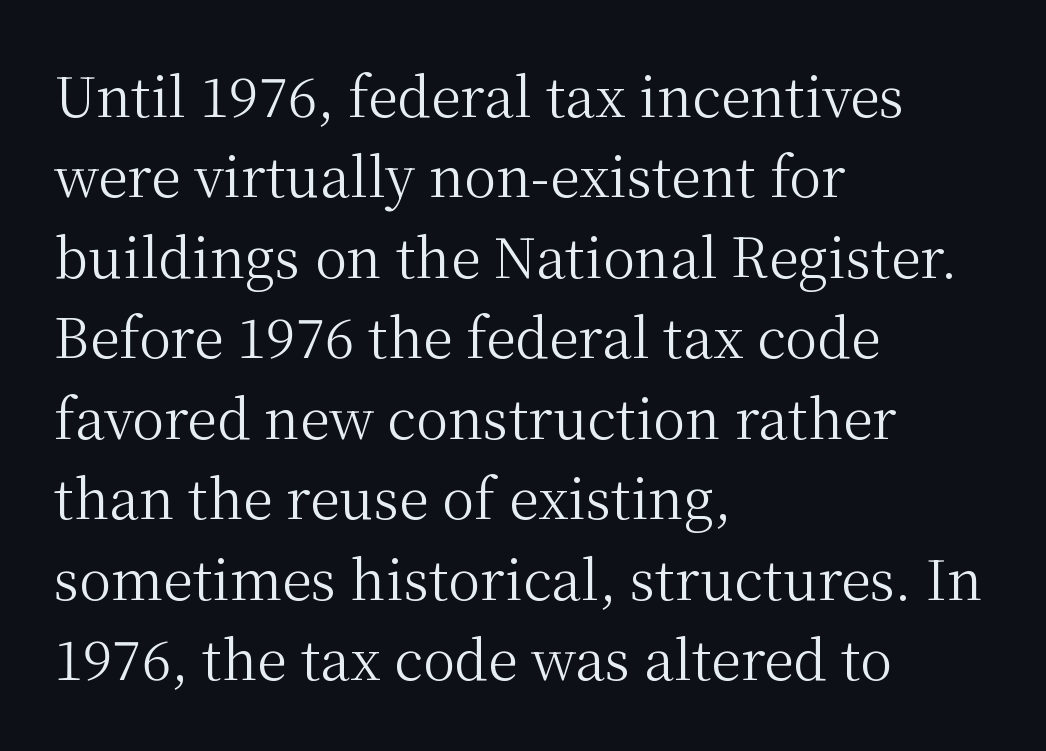
{"serif": "yes", "italic": "no", "bold": "no", "weight": "regular", "width": "normal", "stroke_contrast": "medium", "x_height": "medium", "monospaced": "no", "underline": "no", "align": "left", "line_spacing": "normal", "line_spacing_ratio": 1.49, "letter_spacing": "normal", "letter_spacing_em": 0.0, "glyph_px": 54}
